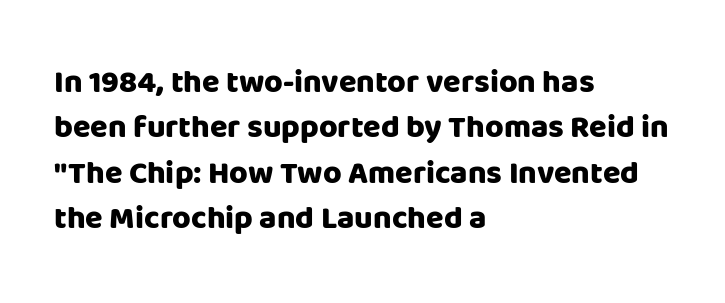
I'd call this a sans setting — the letters go barefoot. The ragged edge is on the right, which tells us the setting is flush left. The leading is moderate, giving the passage an even texture. Check under the words: just untouched page. Heavy-handed strokes throughout: this text is bold. Each letter keeps its own natural width here, so spacing adapts to shape.
